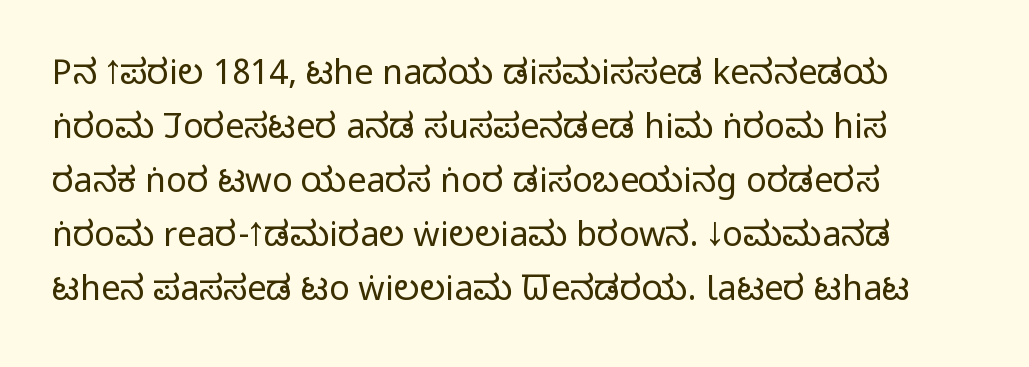
The image shows 34 px regular-weight, condensed sans-serif type, upright; set left-aligned, normal line spacing (1.59x), normal letter spacing, not underlined; low stroke contrast and a large x-height.
